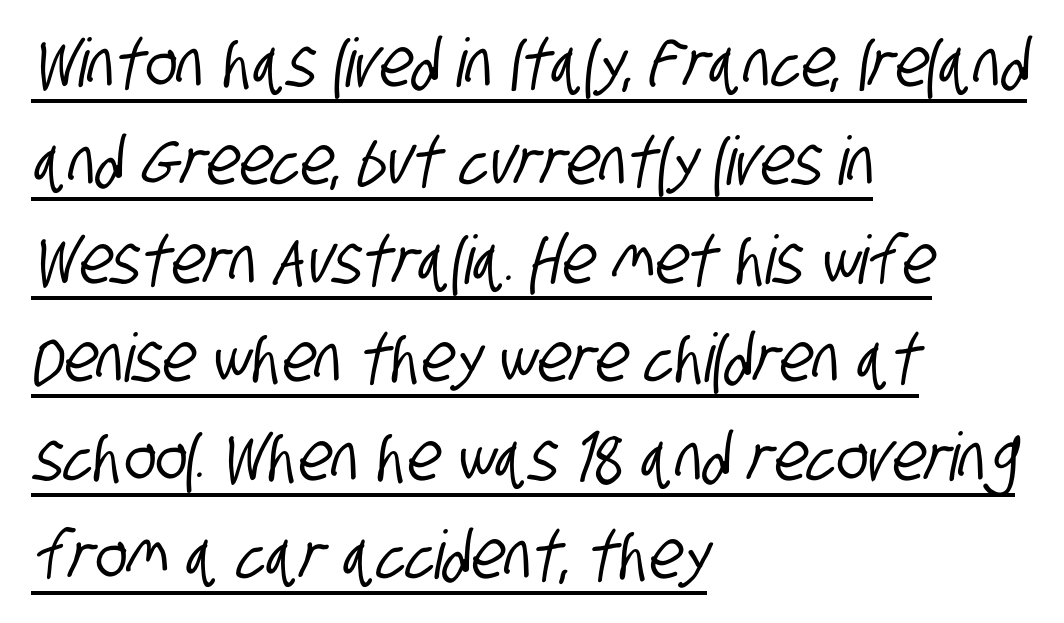
{"serif": "no", "width": "condensed", "stroke_contrast": "low", "x_height": "large", "monospaced": "no", "underline": "yes", "align": "left", "line_spacing": "normal", "line_spacing_ratio": 1.47, "letter_spacing": "normal", "letter_spacing_em": 0.0, "glyph_px": 67}
